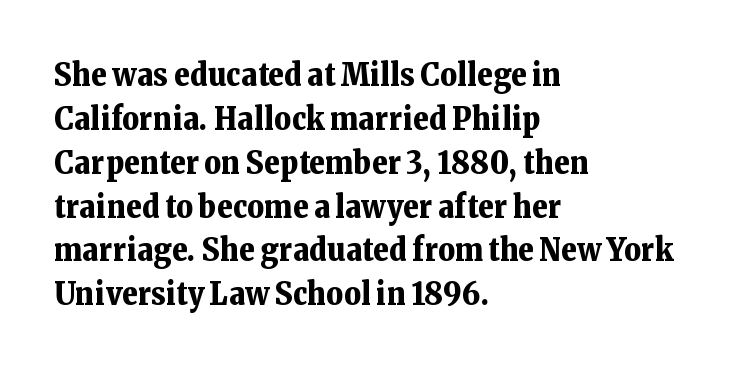
Q: Is the text bold? A: Yes.
Q: Is the text italic (slanted)? A: No, it is upright.
Q: Is the typeface a serif or a sans-serif typeface? A: Serif.
Q: Is the text underlined? A: No.
Q: How is the paragraph aligned? A: Left-aligned.
Q: Is the spacing between letters normal or unusually wide? A: Normal.
Q: Is the spacing between lines tight, normal or loose? A: Normal.
Q: Width (condensed, normal, or wide)? A: Normal.
Q: Stroke contrast? A: Low.
Q: x-height? A: Medium.
Q: Monospaced? A: No.
